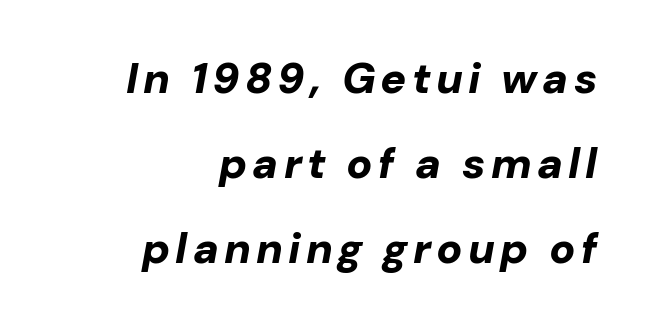
Q: Is the text bold? A: Yes.
Q: Is the text italic (slanted)? A: Yes, it leans right by about 10 degrees.
Q: Is the text underlined? A: No.
Q: How is the paragraph aligned? A: Right-aligned.
Q: Is the spacing between lines tight, normal or loose? A: Loose.
Q: Width (condensed, normal, or wide)? A: Normal.
Q: Stroke contrast? A: Low.
Q: x-height? A: Medium.
Q: Monospaced? A: No.
